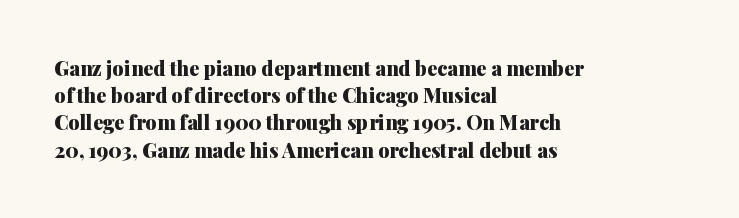
{"italic": "no", "bold": "yes", "underline": "no", "align": "left", "line_spacing": "normal", "line_spacing_ratio": 1.36, "letter_spacing": "normal", "letter_spacing_em": 0.0, "glyph_px": 20}
